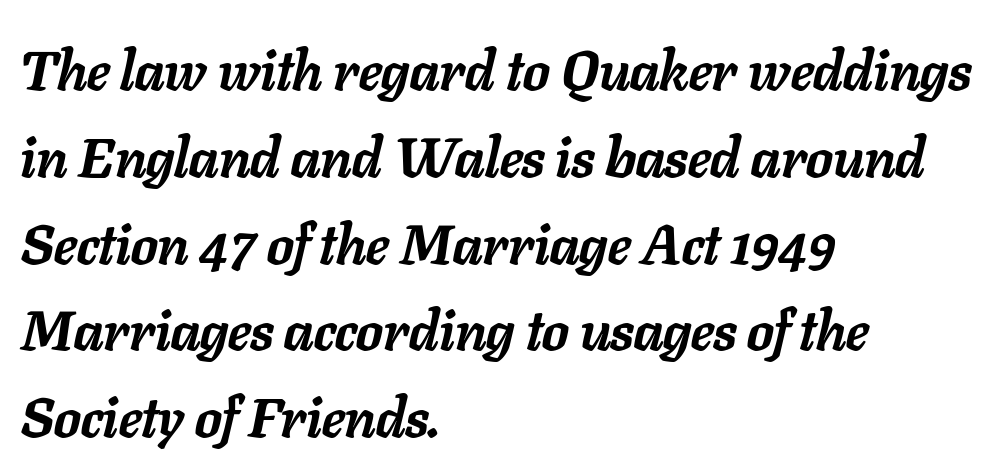
The image shows 56 px semibold type, italic (leaning right); set left-aligned, normal line spacing (1.55x), normal letter spacing, not underlined; low stroke contrast and a medium x-height.
